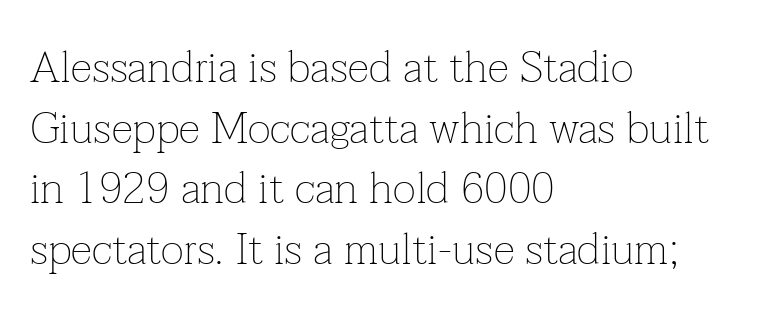
{"serif": "yes", "italic": "no", "bold": "no", "weight": "thin", "width": "normal", "stroke_contrast": "low", "x_height": "medium", "monospaced": "no", "underline": "no", "align": "left", "line_spacing": "normal", "line_spacing_ratio": 1.38, "letter_spacing": "normal", "letter_spacing_em": 0.0, "glyph_px": 44}
